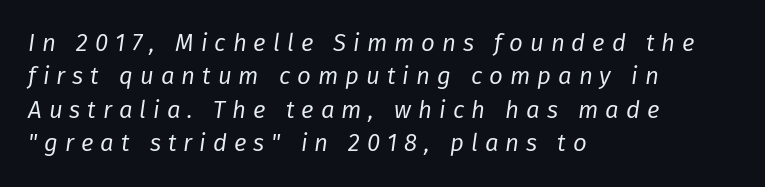
The text block is weighted toward the left margin, trailing off unevenly rightward. No word sits above an underline. The weight tops out at a normal text grade. The lettering tilts uniformly, giving the passage an italic look.
